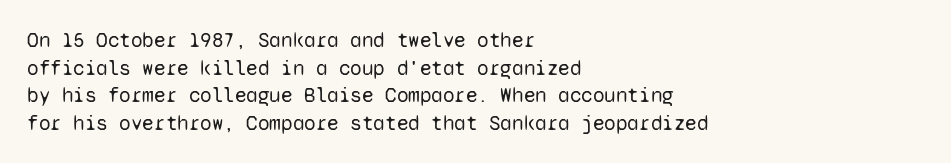
Q: Is the text bold? A: No.
Q: Is the text italic (slanted)? A: No, it is upright.
Q: Is the text underlined? A: No.
Q: How is the paragraph aligned? A: Left-aligned.
Q: Is the spacing between letters normal or unusually wide? A: Normal.
Q: Is the spacing between lines tight, normal or loose? A: Normal.
